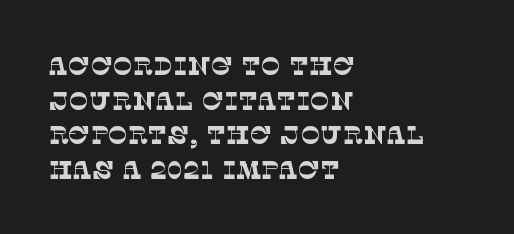
Q: Is the text bold? A: No.
Q: Is the text underlined? A: No.
Q: How is the paragraph aligned? A: Left-aligned.
Q: Is the spacing between letters normal or unusually wide? A: Normal.
Q: Is the spacing between lines tight, normal or loose? A: Normal.
